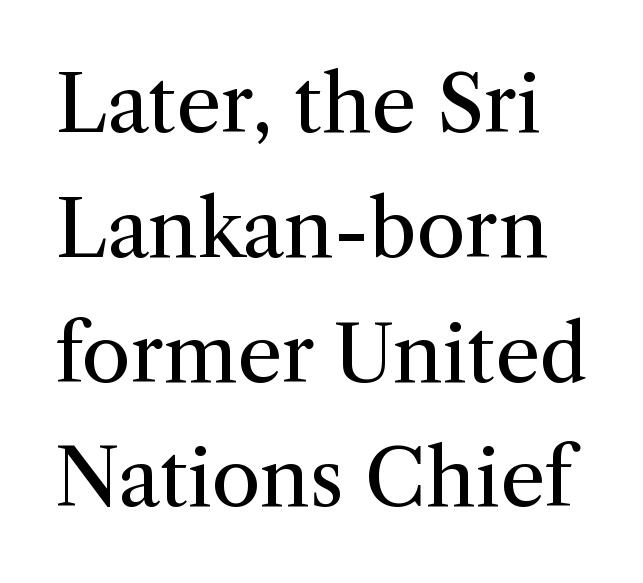
Is there any slant? The stems are plumb. The area under the type is left untouched. Character widths vary here, with narrow letters taking less room than wide ones. The strokes are not fattened; the text isn't bold.
